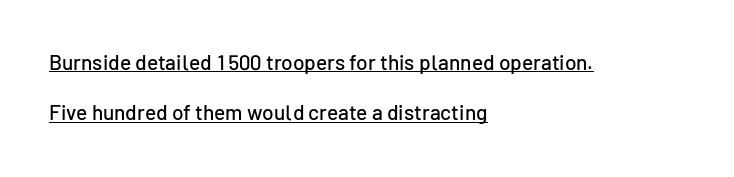
{"italic": "no", "underline": "yes", "align": "left", "line_spacing": "loose", "line_spacing_ratio": 2.4, "letter_spacing": "normal", "letter_spacing_em": 0.0, "glyph_px": 21}
